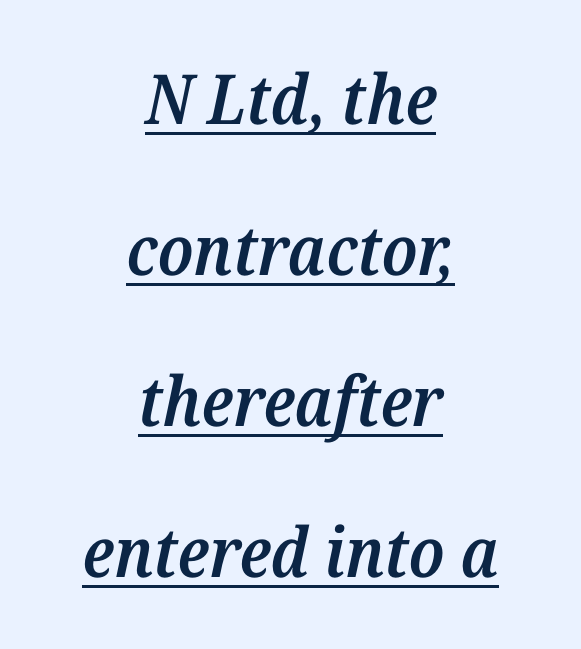
{"serif": "yes", "italic": "yes", "lean": "right", "slant_degrees": 12, "bold": "semi", "weight": "semibold", "width": "normal", "stroke_contrast": "medium", "x_height": "medium", "monospaced": "no", "underline": "yes", "align": "center", "line_spacing": "loose", "line_spacing_ratio": 2.19, "letter_spacing": "normal", "letter_spacing_em": 0.0, "glyph_px": 69}
